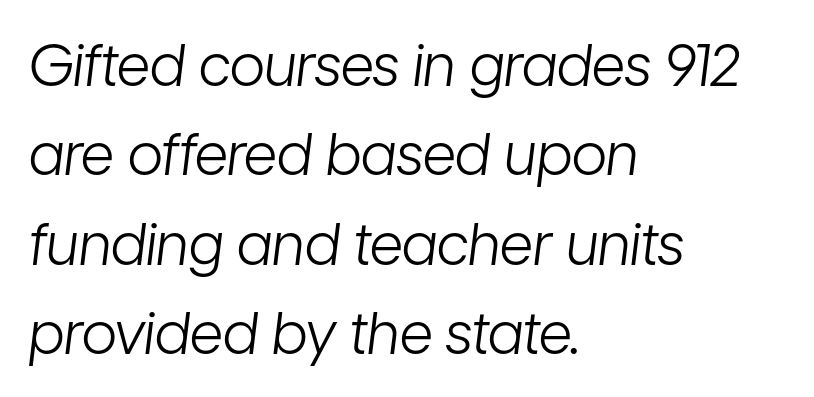
If you drew a line through each stem, it would be angled. In terms of leading, this rendering sits right in the middle. Vertical stems look standard width or narrower in stroke. Here the designer chose a conventional face with non-uniform glyph widths. Underline: absent. These lines stack with their left ends in a neat column.
